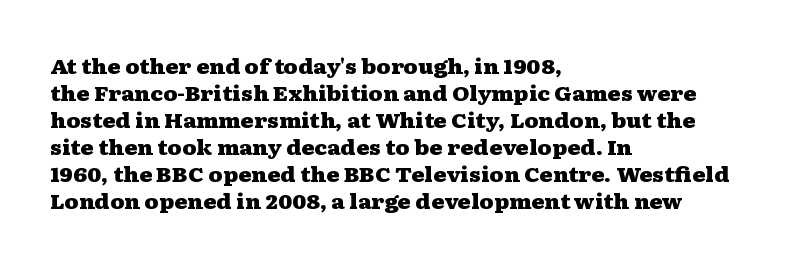
Q: Is the text bold? A: Yes.
Q: Is the text italic (slanted)? A: No, it is upright.
Q: Is the text underlined? A: No.
Q: How is the paragraph aligned? A: Left-aligned.
Q: Is the spacing between letters normal or unusually wide? A: Normal.
Q: Is the spacing between lines tight, normal or loose? A: Normal.
